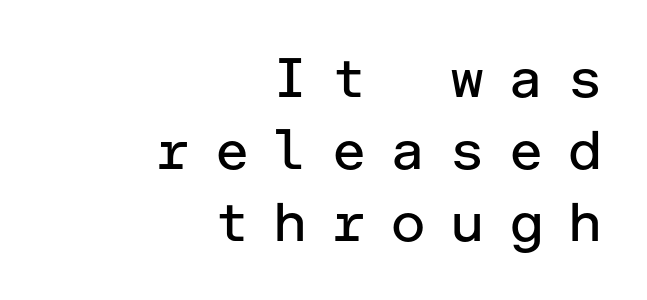
{"serif": "no", "italic": "no", "bold": "no", "weight": "regular", "width": "normal", "stroke_contrast": "low", "x_height": "medium", "underline": "no", "align": "right", "line_spacing": "normal", "line_spacing_ratio": 1.31, "letter_spacing": "wide", "letter_spacing_em": 0.41, "glyph_px": 55}
